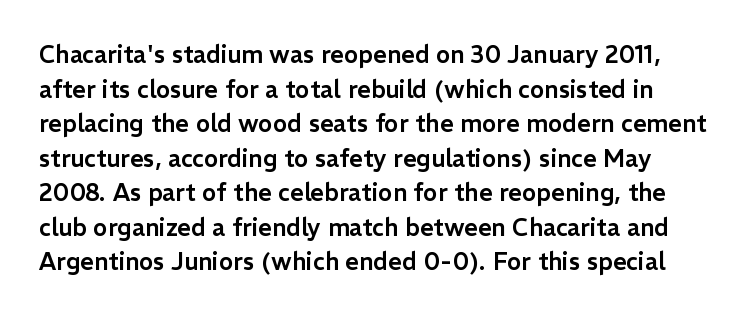
The image shows 24 px text type, upright; set normal line spacing (1.44x), normal letter spacing, not underlined.
